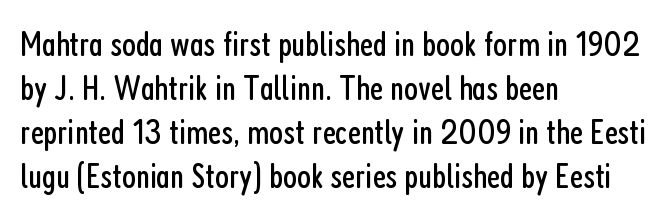
Q: Is the text bold? A: No.
Q: Is the text italic (slanted)? A: No, it is upright.
Q: Is the typeface a serif or a sans-serif typeface? A: Sans-serif.
Q: Is the text underlined? A: No.
Q: How is the paragraph aligned? A: Left-aligned.
Q: Is the spacing between letters normal or unusually wide? A: Normal.
Q: Width (condensed, normal, or wide)? A: Condensed.
Q: Stroke contrast? A: Low.
Q: x-height? A: Medium.
Q: Monospaced? A: No.
